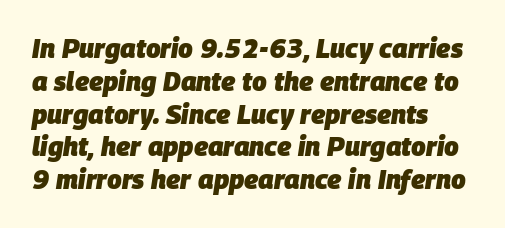
Q: Is the text bold? A: Yes.
Q: Is the text italic (slanted)? A: Yes, it leans right by about 9 degrees.
Q: Is the text underlined? A: No.
Q: How is the paragraph aligned? A: Left-aligned.
Q: Is the spacing between letters normal or unusually wide? A: Normal.
Q: Is the spacing between lines tight, normal or loose? A: Normal.
